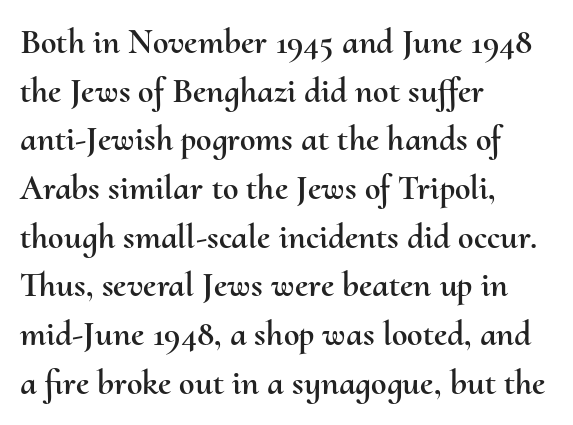
The image shows 35 px text type, upright; set left-aligned, normal line spacing (1.39x), normal letter spacing, not underlined; medium stroke contrast and a small x-height.
